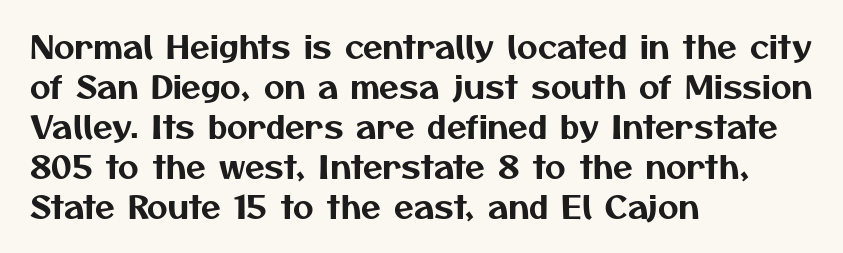
The image shows 32 px sans-serif type; set left-aligned, normal line spacing (1.25x), normal letter spacing, not underlined; medium stroke contrast and a medium x-height.
